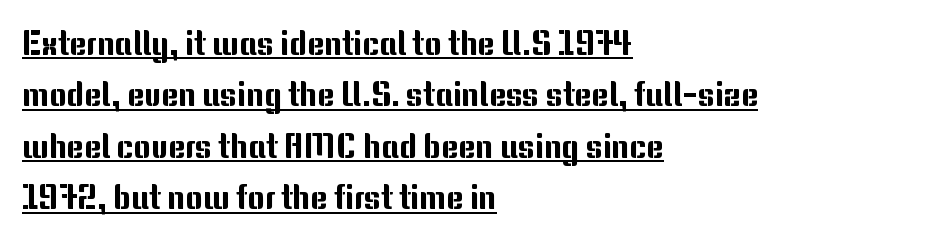
Q: Is the text italic (slanted)? A: No, it is upright.
Q: Is the typeface a serif or a sans-serif typeface? A: Sans-serif.
Q: Is the text underlined? A: Yes.
Q: How is the paragraph aligned? A: Left-aligned.
Q: Is the spacing between letters normal or unusually wide? A: Normal.
Q: Is the spacing between lines tight, normal or loose? A: Normal.
Q: Width (condensed, normal, or wide)? A: Normal.
Q: Stroke contrast? A: Medium.
Q: x-height? A: Medium.
Q: Monospaced? A: No.
